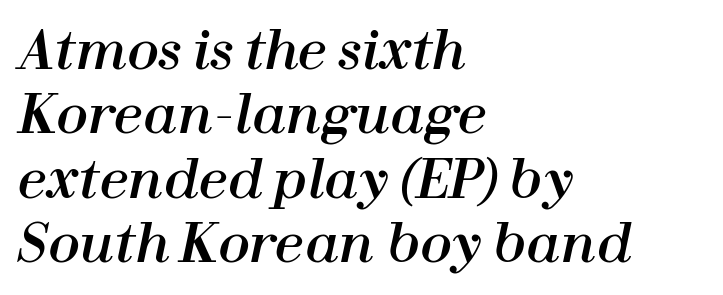
The image shows 52 px text type, italic (leaning right); set left-aligned, line spacing 1.24x, normal letter spacing, not underlined; high stroke contrast and a medium x-height.
